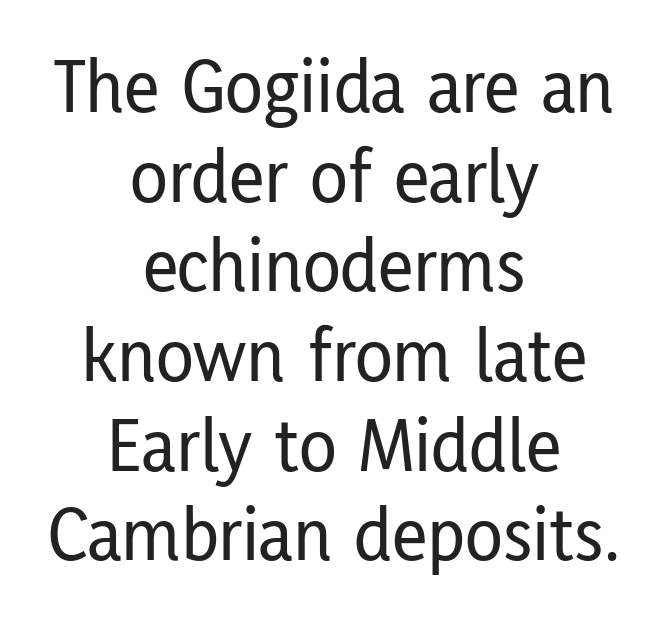
Q: Is the text italic (slanted)? A: No, it is upright.
Q: Is the typeface a serif or a sans-serif typeface? A: Sans-serif.
Q: Is the text underlined? A: No.
Q: How is the paragraph aligned? A: Centered.
Q: Is the spacing between letters normal or unusually wide? A: Normal.
Q: Is the spacing between lines tight, normal or loose? A: Tight.
Q: Width (condensed, normal, or wide)? A: Condensed.
Q: Stroke contrast? A: Low.
Q: x-height? A: Medium.
Q: Monospaced? A: No.
